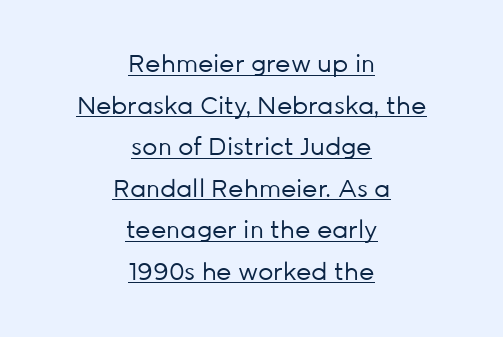
{"italic": "no", "bold": "no", "underline": "yes", "align": "center", "line_spacing_ratio": 1.73, "letter_spacing": "normal", "letter_spacing_em": 0.0, "glyph_px": 24}
